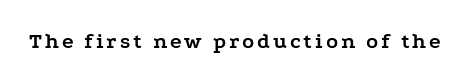
Q: Is the text bold? A: Yes.
Q: Is the text italic (slanted)? A: No, it is upright.
Q: Is the text underlined? A: No.
